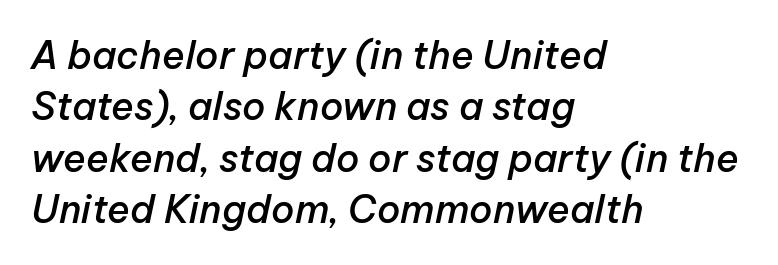
Descenders are the only things crossing below the line. Do the characters align in a grid? No, the font is proportional. How would I describe the line gaps? Plain and ordinary. Emphasis-style slanted type is in use. The lines in this sample share a left origin and differ only in where they stop. Default kerning and tracking; the words read as compact shapes.
